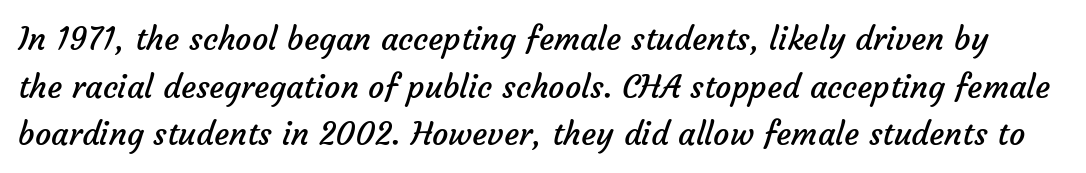
The image shows 32 px regular-weight sans-serif type; set normal line spacing (1.49x), normal letter spacing, not underlined; low stroke contrast and a medium x-height.
